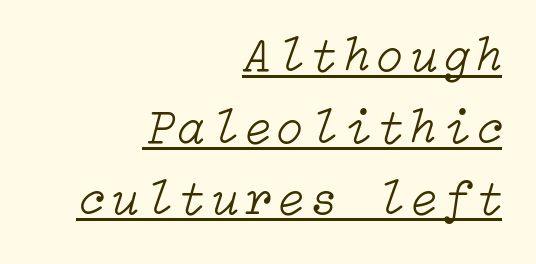
Interline gaps are of average width in this sample. You can tell it's italic because the verticals aren't actually vertical. Counters stay open thanks to moderate or lighter strokes. The lines are quadded right. This is underlined copy, the kind a proofreader might mark for attention.
